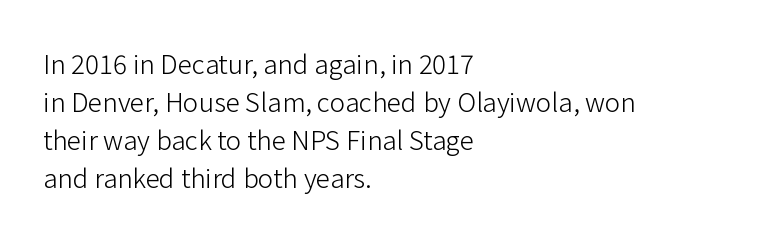
{"italic": "no", "bold": "no", "underline": "no", "align": "left", "line_spacing": "normal", "line_spacing_ratio": 1.46, "letter_spacing": "normal", "letter_spacing_em": 0.0, "glyph_px": 26}
